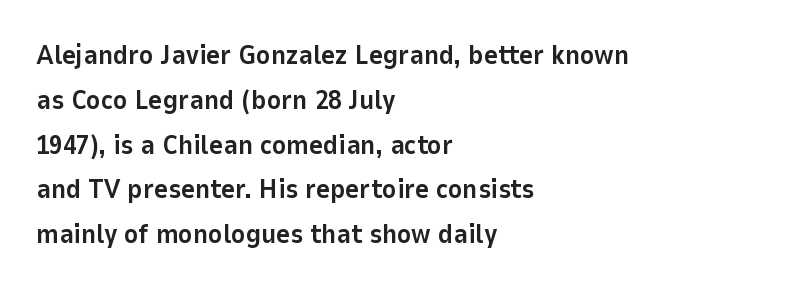
{"italic": "no", "bold": "yes", "underline": "no", "align": "left", "line_spacing": "normal", "line_spacing_ratio": 1.66, "letter_spacing": "normal", "letter_spacing_em": 0.0, "glyph_px": 27}
